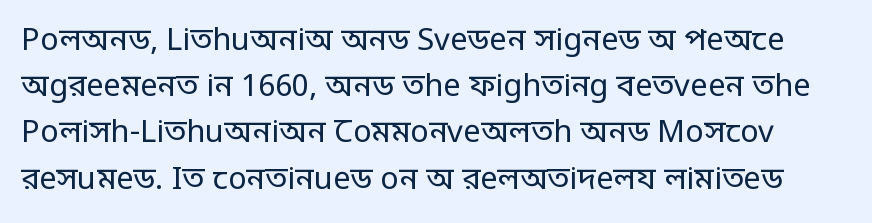
Observe the ordinary spacing: letters are neighbours, not strangers. The line-height multiplier appears to be the usual default. Bare-footed words on every line. Character widths vary here, with narrow letters taking less room than wide ones. Are there feet on the stems? There aren't — it's a sans.
